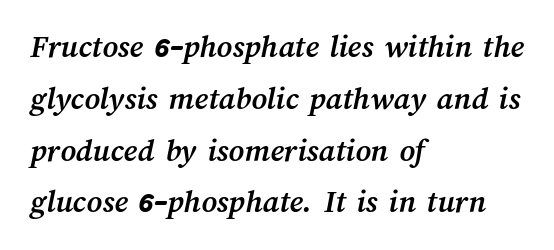
{"bold": "yes", "weight": "semibold", "width": "normal", "stroke_contrast": "medium", "x_height": "medium", "monospaced": "no", "underline": "no", "align": "left", "line_spacing": "normal", "line_spacing_ratio": 1.57, "letter_spacing": "normal", "letter_spacing_em": 0.0, "glyph_px": 33}
